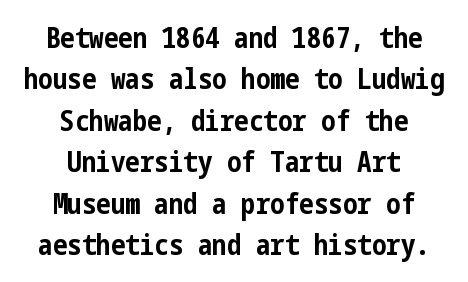
{"serif": "no", "italic": "no", "bold": "yes", "weight": "bold", "width": "condensed", "stroke_contrast": "low", "x_height": "medium", "underline": "no", "align": "center", "line_spacing": "normal", "line_spacing_ratio": 1.43, "letter_spacing": "normal", "letter_spacing_em": 0.0, "glyph_px": 29}
